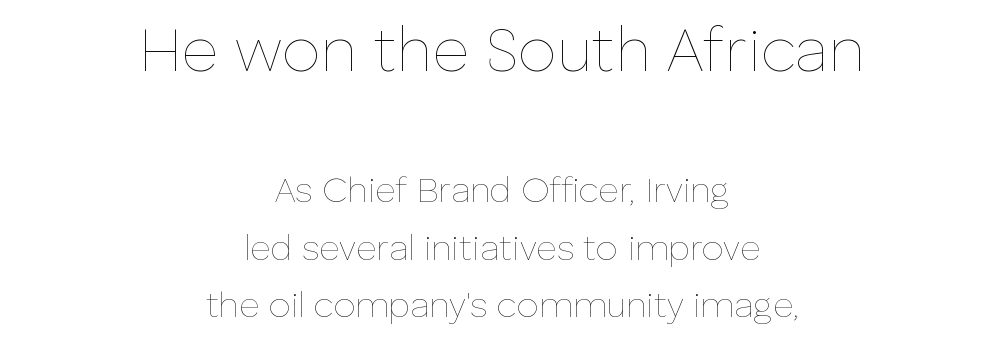
Upright lettering throughout. What's the leading like? Ordinary, nothing unusual. No extra ink here — the face is not bold. The paragraph has two soft edges and a firm central axis. The block sitting higher on the canvas is the one with enlarged characters. The letterforms sit shoulder to shoulder at normal distance.
